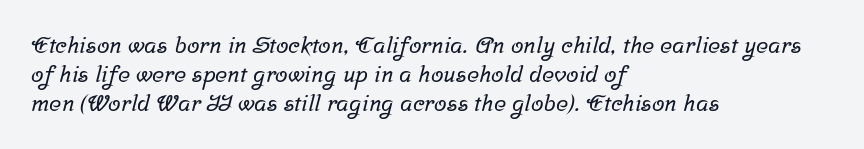
{"underline": "no", "align": "left", "line_spacing": "normal", "line_spacing_ratio": 1.27, "letter_spacing": "normal", "letter_spacing_em": 0.0, "glyph_px": 23}
